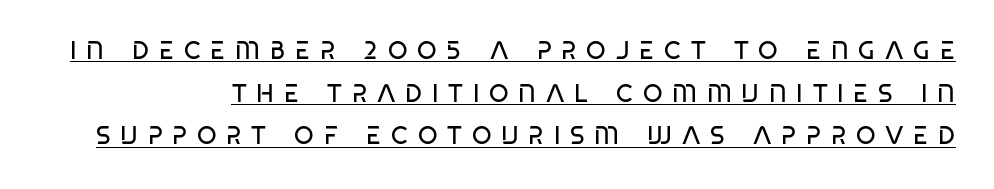
{"italic": "no", "bold": "no", "underline": "yes", "line_spacing_ratio": 1.71, "letter_spacing": "wide", "letter_spacing_em": 0.39, "glyph_px": 25}
